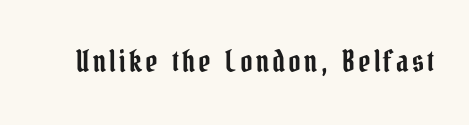
{"serif": "yes", "italic": "no", "width": "condensed", "stroke_contrast": "low", "x_height": "medium", "monospaced": "no", "underline": "no", "glyph_px": 30}
